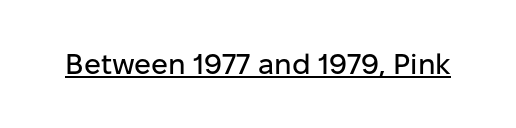
Each line of the rendering has a horizontal stroke beneath the glyphs. The letterforms sit shoulder to shoulder at normal distance. If you drew a line through each stem, it would be perfectly vertical. Nope, no serifs anywhere on these letters. This sample has the flowing, uneven cadence of proportional lettering.
